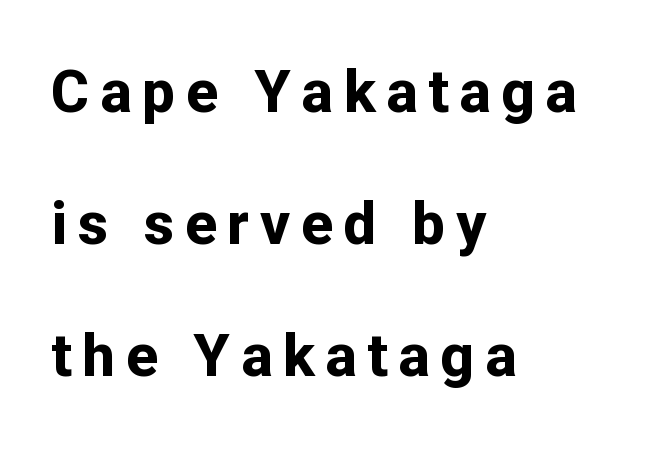
The line-height multiplier appears high, well above default. One-word summary of the alignment: left. Spacing verdict: proportional, widths tailored to each character. Descender tails drop into unmarked territory. The glyphs in this specimen are sans serif. Do the letters lean? They stand straight.
